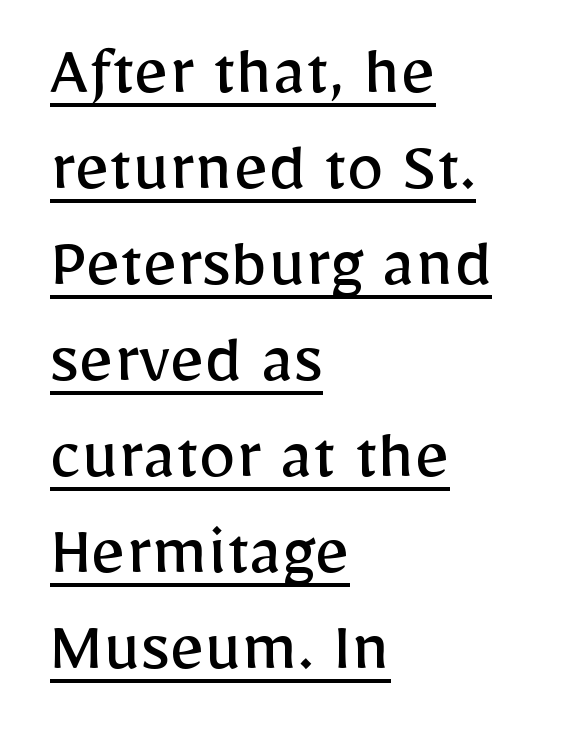
Q: Is the text bold? A: No.
Q: Is the text italic (slanted)? A: No, it is upright.
Q: Is the typeface a serif or a sans-serif typeface? A: Sans-serif.
Q: Is the text underlined? A: Yes.
Q: How is the paragraph aligned? A: Left-aligned.
Q: Is the spacing between letters normal or unusually wide? A: Normal.
Q: Is the spacing between lines tight, normal or loose? A: Normal.
Q: Width (condensed, normal, or wide)? A: Normal.
Q: Stroke contrast? A: Low.
Q: x-height? A: Medium.
Q: Monospaced? A: No.
